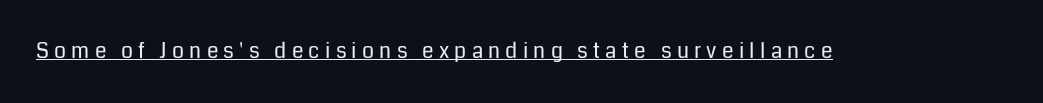
{"italic": "no", "bold": "no", "underline": "yes", "letter_spacing": "wide", "letter_spacing_em": 0.25, "glyph_px": 21}
